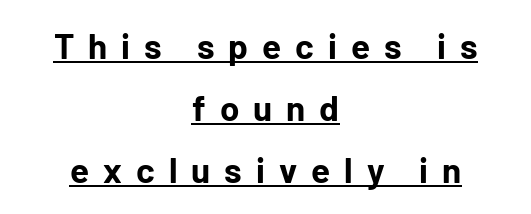
The lettering is marked with a stroke running underneath it. Do the characters align in a grid? No, the font is proportional. A typesetter would call this heavily tracked-out type. Visually the block forms a symmetrical silhouette, jagged on both flanks. This sample uses an upright cut, with every glyph sitting square on the baseline. Heft: maximum for text — a bold.
